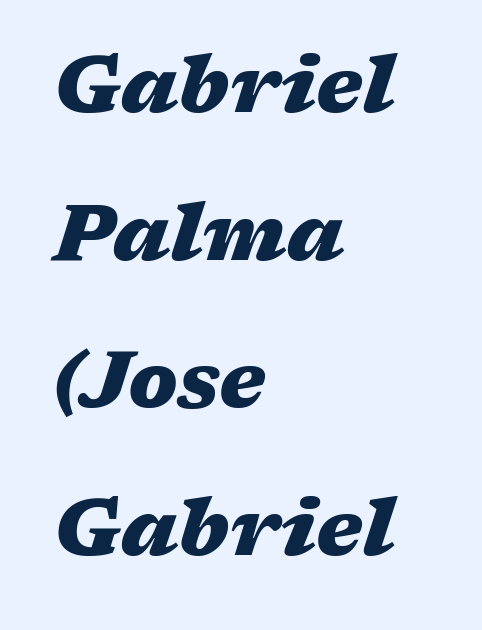
The image shows 79 px heavy, wide type, italic (leaning right); set left-aligned, line spacing 1.87x, normal letter spacing, not underlined; medium stroke contrast and a medium x-height.
